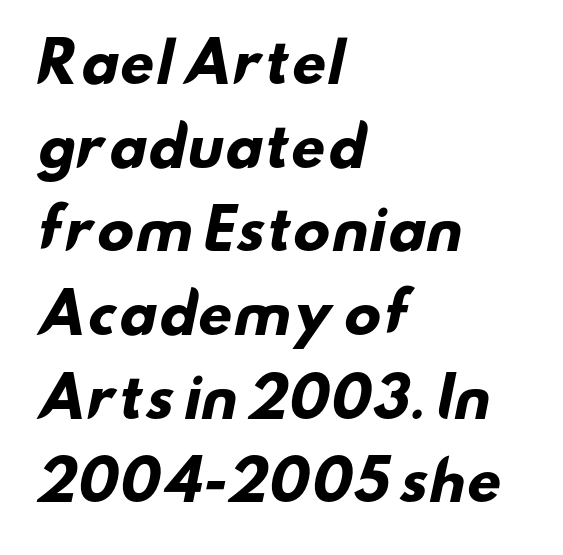
{"serif": "no", "bold": "yes", "weight": "heavy", "width": "wide", "stroke_contrast": "low", "x_height": "small", "monospaced": "no", "underline": "no", "align": "left", "line_spacing": "normal", "line_spacing_ratio": 1.55, "letter_spacing": "normal", "letter_spacing_em": 0.0, "glyph_px": 54}
